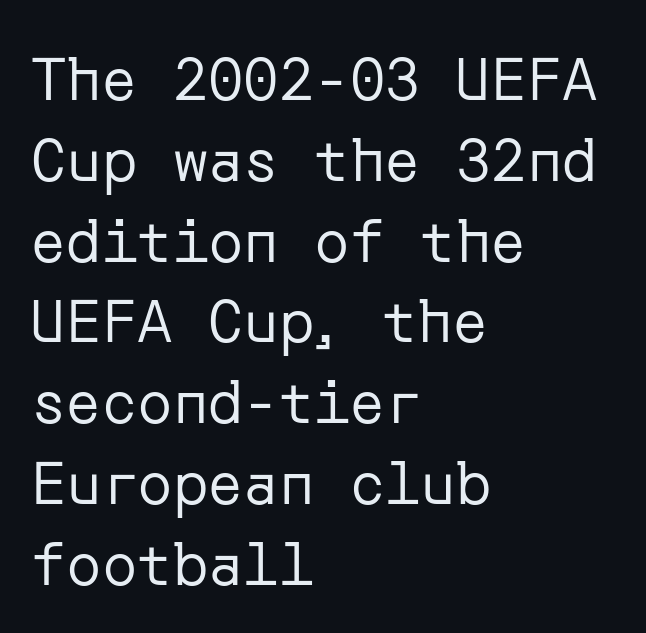
The image shows 59 px regular-weight sans-serif type, upright; set left-aligned, normal line spacing (1.37x), normal letter spacing, not underlined; low stroke contrast and a medium x-height.
